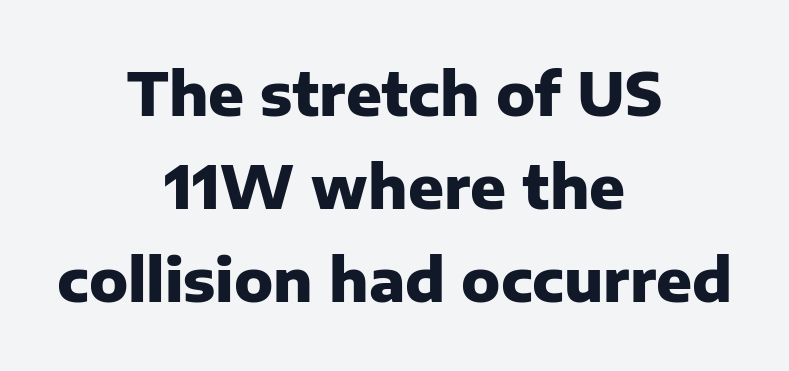
{"serif": "no", "italic": "no", "bold": "yes", "weight": "heavy", "width": "normal", "stroke_contrast": "low", "x_height": "medium", "monospaced": "no", "underline": "no", "align": "center", "line_spacing": "normal", "line_spacing_ratio": 1.58, "letter_spacing": "normal", "letter_spacing_em": 0.0, "glyph_px": 59}
